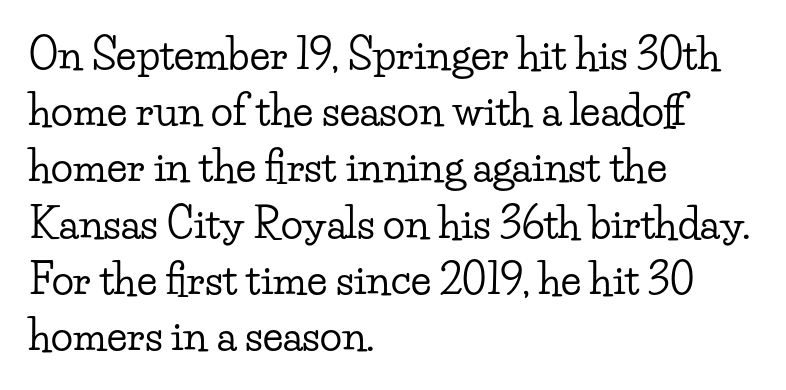
Q: Is the text italic (slanted)? A: No, it is upright.
Q: Is the typeface a serif or a sans-serif typeface? A: Serif.
Q: Is the text underlined? A: No.
Q: How is the paragraph aligned? A: Left-aligned.
Q: Is the spacing between letters normal or unusually wide? A: Normal.
Q: Is the spacing between lines tight, normal or loose? A: Normal.
Q: Width (condensed, normal, or wide)? A: Wide.
Q: Stroke contrast? A: Low.
Q: x-height? A: Small.
Q: Monospaced? A: No.
